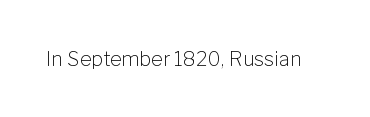
Q: Is the text bold? A: No.
Q: Is the text italic (slanted)? A: No, it is upright.
Q: Is the text underlined? A: No.
Q: Is the spacing between letters normal or unusually wide? A: Normal.
